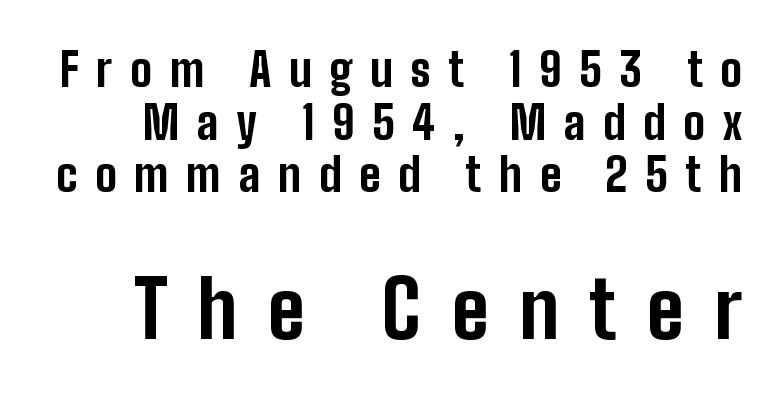
The image shows 78 px bold, condensed sans-serif type, upright; set line spacing 1.17x, unusually wide letter spacing (+0.39 em), not underlined; the second (bottom) block is 1.73x larger; low stroke contrast and a medium x-height.
